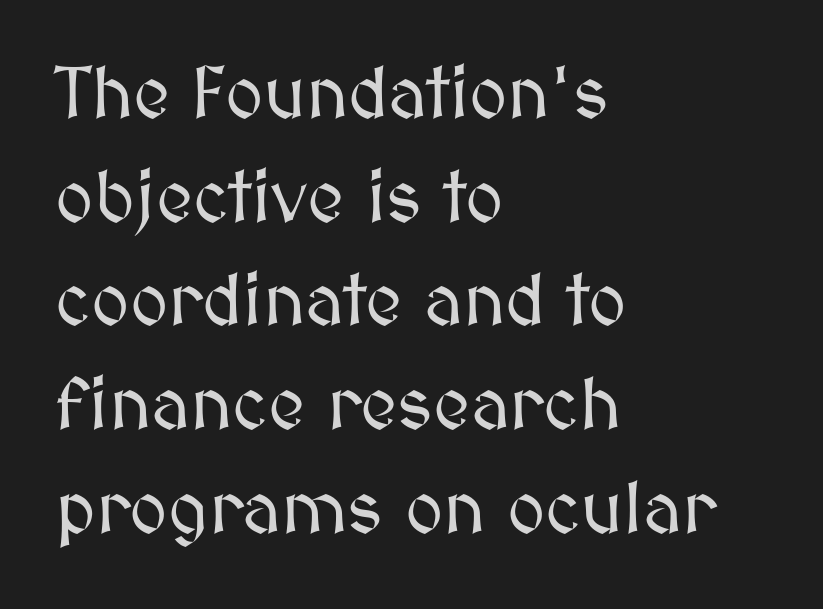
Q: Is the text italic (slanted)? A: No, it is upright.
Q: Is the text underlined? A: No.
Q: How is the paragraph aligned? A: Left-aligned.
Q: Is the spacing between letters normal or unusually wide? A: Normal.
Q: Is the spacing between lines tight, normal or loose? A: Normal.
Q: Width (condensed, normal, or wide)? A: Normal.
Q: Stroke contrast? A: Medium.
Q: x-height? A: Medium.
Q: Monospaced? A: No.
